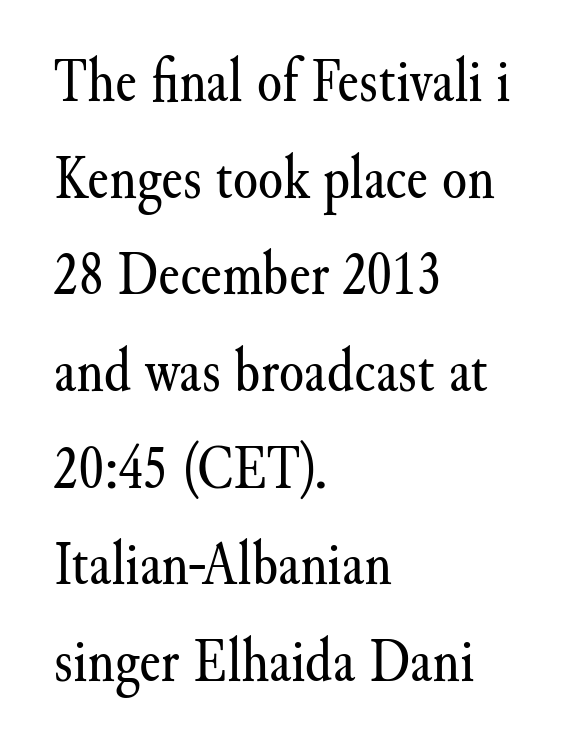
The image shows 64 px regular-weight serif type, upright; set left-aligned, normal line spacing (1.51x), normal letter spacing, not underlined; medium stroke contrast and a small x-height.
